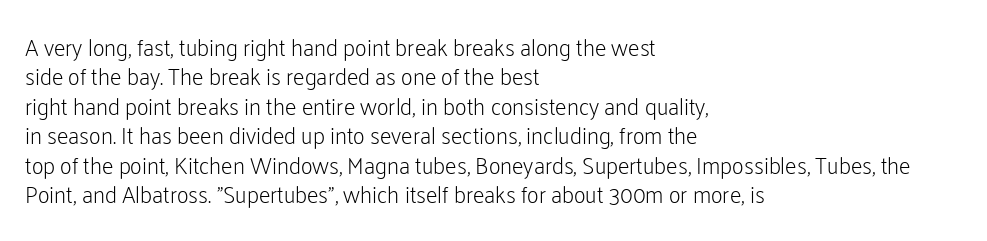
Q: Is the text bold? A: No.
Q: Is the text italic (slanted)? A: No, it is upright.
Q: Is the text underlined? A: No.
Q: How is the paragraph aligned? A: Left-aligned.
Q: Is the spacing between letters normal or unusually wide? A: Normal.
Q: Is the spacing between lines tight, normal or loose? A: Normal.
